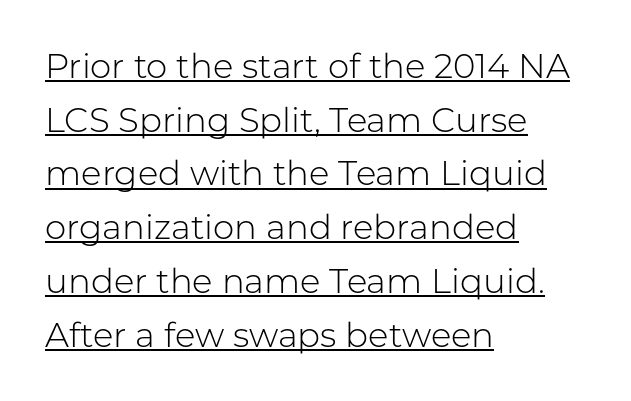
Q: Is the text bold? A: No.
Q: Is the text italic (slanted)? A: No, it is upright.
Q: Is the typeface a serif or a sans-serif typeface? A: Sans-serif.
Q: Is the text underlined? A: Yes.
Q: How is the paragraph aligned? A: Left-aligned.
Q: Is the spacing between letters normal or unusually wide? A: Normal.
Q: Is the spacing between lines tight, normal or loose? A: Normal.
Q: Width (condensed, normal, or wide)? A: Normal.
Q: Stroke contrast? A: Low.
Q: x-height? A: Medium.
Q: Monospaced? A: No.
